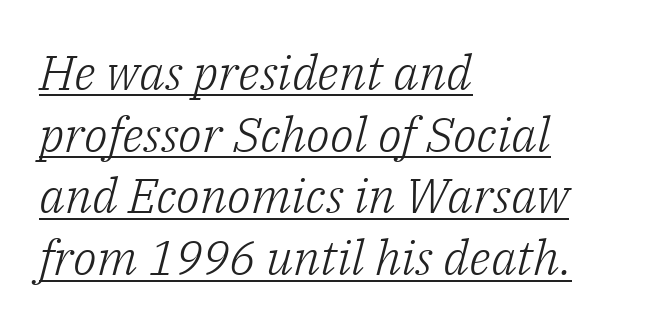
The image shows 49 px light serif type, italic (leaning right); set left-aligned, normal line spacing (1.26x), normal letter spacing, underlined; low stroke contrast and a medium x-height.
